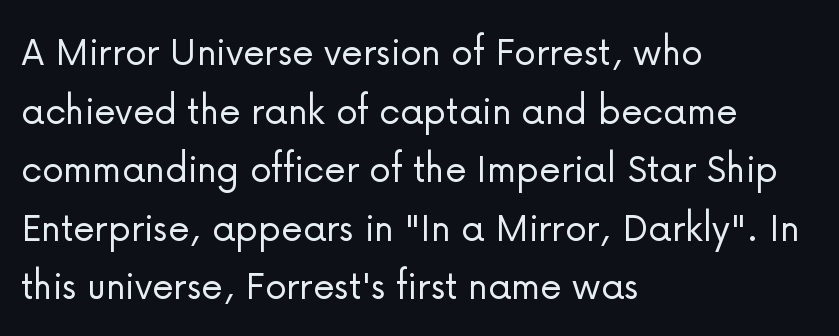
{"serif": "no", "italic": "no", "bold": "no", "weight": "light", "width": "normal", "stroke_contrast": "low", "x_height": "medium", "monospaced": "no", "underline": "no", "align": "left", "line_spacing": "normal", "line_spacing_ratio": 1.33, "letter_spacing": "normal", "letter_spacing_em": 0.0, "glyph_px": 44}
